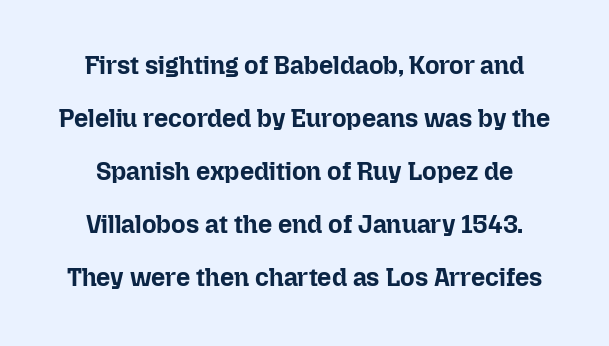
Q: Is the text bold? A: Yes.
Q: Is the text italic (slanted)? A: No, it is upright.
Q: Is the text underlined? A: No.
Q: Is the spacing between letters normal or unusually wide? A: Normal.
Q: Is the spacing between lines tight, normal or loose? A: Loose.
